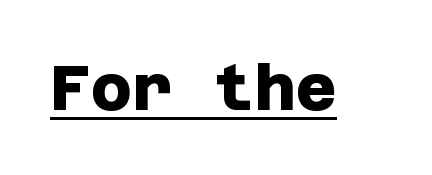
Q: Is the text bold? A: Yes.
Q: Is the typeface a serif or a sans-serif typeface? A: Sans-serif.
Q: Is the text underlined? A: Yes.
Q: Is the spacing between letters normal or unusually wide? A: Normal.
Q: Width (condensed, normal, or wide)? A: Normal.
Q: Stroke contrast? A: Low.
Q: x-height? A: Large.
